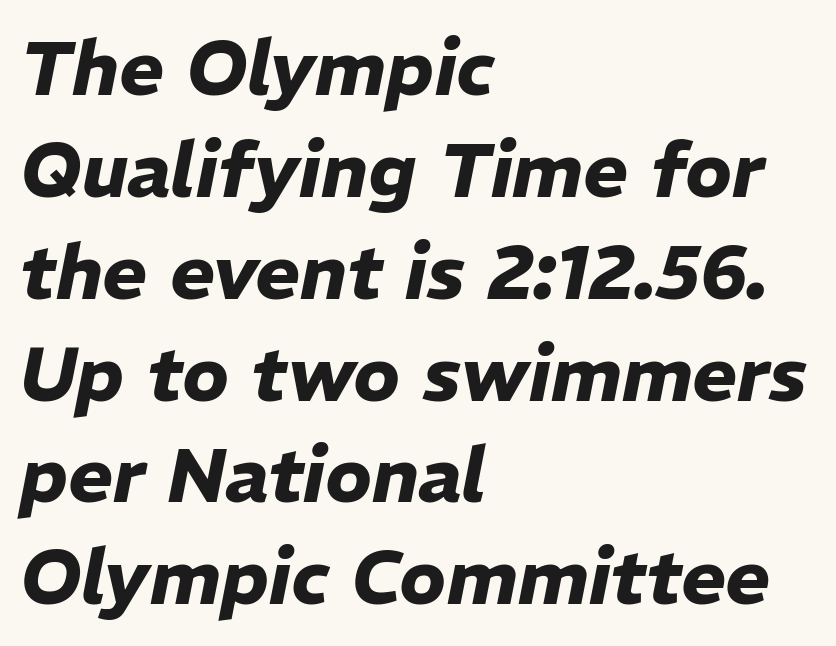
Q: Is the text bold? A: Yes.
Q: Is the text italic (slanted)? A: Yes, it leans right by about 11 degrees.
Q: Is the text underlined? A: No.
Q: How is the paragraph aligned? A: Left-aligned.
Q: Is the spacing between letters normal or unusually wide? A: Normal.
Q: Is the spacing between lines tight, normal or loose? A: Normal.
Q: Width (condensed, normal, or wide)? A: Normal.
Q: Stroke contrast? A: Low.
Q: x-height? A: Medium.
Q: Monospaced? A: No.
